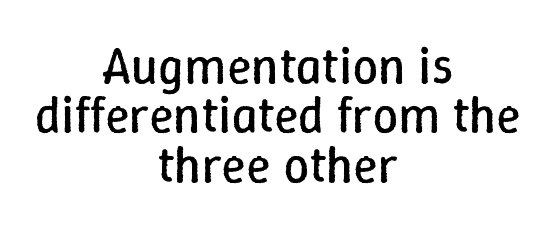
Q: Is the text bold? A: No.
Q: Is the text italic (slanted)? A: No, it is upright.
Q: Is the text underlined? A: No.
Q: How is the paragraph aligned? A: Centered.
Q: Is the spacing between letters normal or unusually wide? A: Normal.
Q: Is the spacing between lines tight, normal or loose? A: Tight.
Q: Width (condensed, normal, or wide)? A: Normal.
Q: Stroke contrast? A: Low.
Q: x-height? A: Medium.
Q: Monospaced? A: No.
